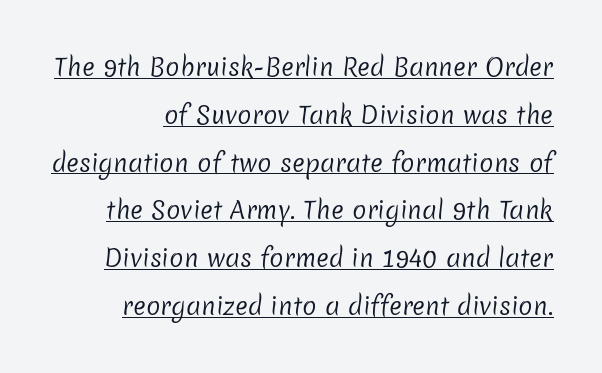
These lines stand farther apart than default settings would place them. Each stroke keeps to a modest, everyday thickness or less. This rendering features underlined lettering. How are the letters spaced? Ordinarily, with no added tracking.
